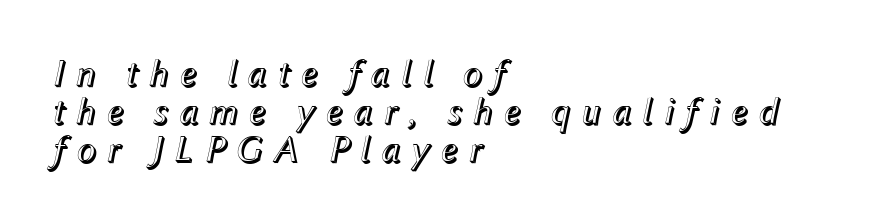
The image shows 38 px text type, italic (leaning right); set left-aligned, tight line spacing (1.0x), unusually wide letter spacing (+0.25 em), not underlined; a medium x-height.
